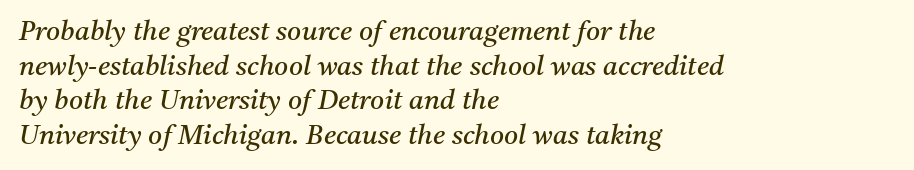
Q: Is the text bold? A: No.
Q: Is the text italic (slanted)? A: Yes, it leans right by about 11 degrees.
Q: Is the text underlined? A: No.
Q: How is the paragraph aligned? A: Left-aligned.
Q: Is the spacing between letters normal or unusually wide? A: Normal.
Q: Is the spacing between lines tight, normal or loose? A: Normal.
